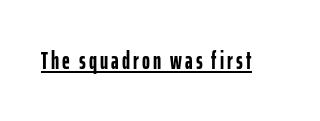
The string is rendered with underlining switched on. The face used here has the dense, thick strokes of a bold. This is roman type, the default non-slanted kind.
